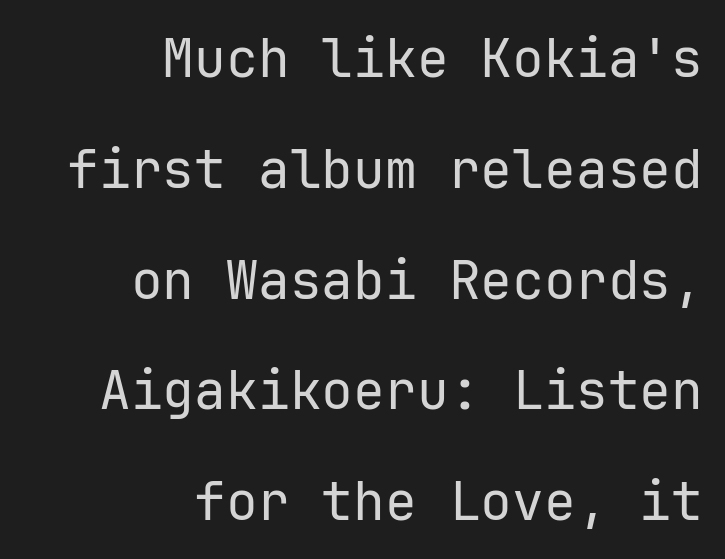
Q: Is the text bold? A: No.
Q: Is the text italic (slanted)? A: No, it is upright.
Q: Is the typeface a serif or a sans-serif typeface? A: Sans-serif.
Q: Is the text underlined? A: No.
Q: How is the paragraph aligned? A: Right-aligned.
Q: Is the spacing between letters normal or unusually wide? A: Normal.
Q: Is the spacing between lines tight, normal or loose? A: Loose.
Q: Width (condensed, normal, or wide)? A: Normal.
Q: Stroke contrast? A: Low.
Q: x-height? A: Medium.
Q: Monospaced? A: Yes.
